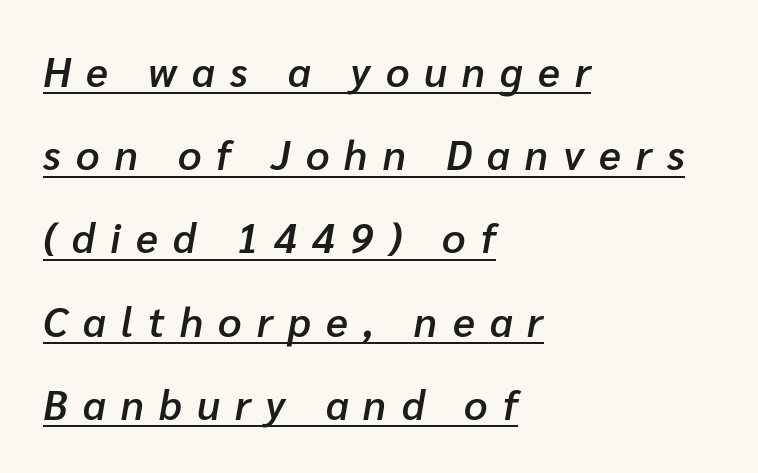
Q: Is the text bold? A: Semi-bold.
Q: Is the text italic (slanted)? A: Yes, it leans right by about 10 degrees.
Q: Is the text underlined? A: Yes.
Q: How is the paragraph aligned? A: Left-aligned.
Q: Is the spacing between letters normal or unusually wide? A: Unusually wide.
Q: Is the spacing between lines tight, normal or loose? A: Loose.
Q: Width (condensed, normal, or wide)? A: Normal.
Q: Stroke contrast? A: Low.
Q: x-height? A: Medium.
Q: Monospaced? A: No.
